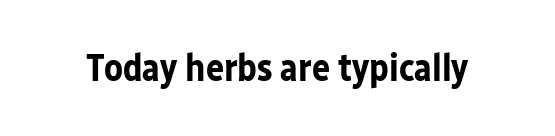
{"serif": "no", "italic": "no", "bold": "yes", "weight": "bold", "width": "normal", "stroke_contrast": "low", "x_height": "medium", "monospaced": "no", "underline": "no", "letter_spacing": "normal", "letter_spacing_em": 0.0, "glyph_px": 38}
